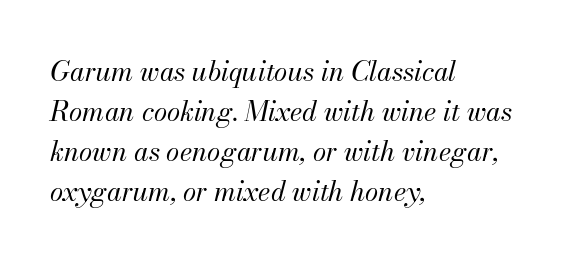
This reads as an unemphasized weight, regular at the heaviest. The paragraph has a hard left edge and a soft right edge. Is there much room between lines? A standard amount, neither cramped nor airy. Italic? Definitely — the glyphs are oblique.
